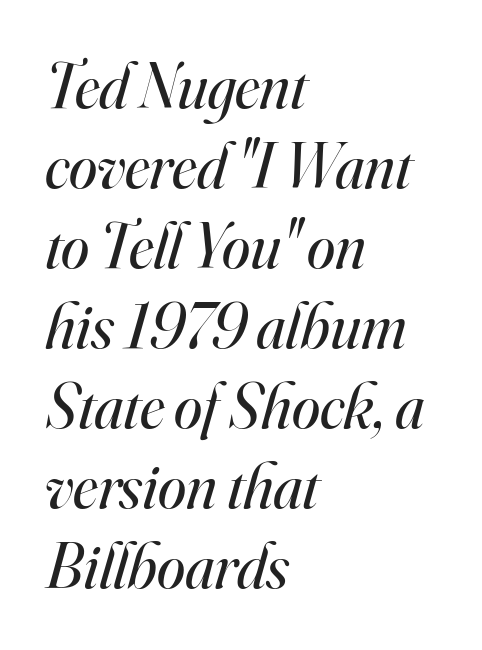
Typeset ragged right — the left edge is the straight one. A light-to-regular cut is what we see here. These lines are rendered in a variable-pitch font. Classification — serif. Glyph-to-glyph distance matches everyday printed text.
